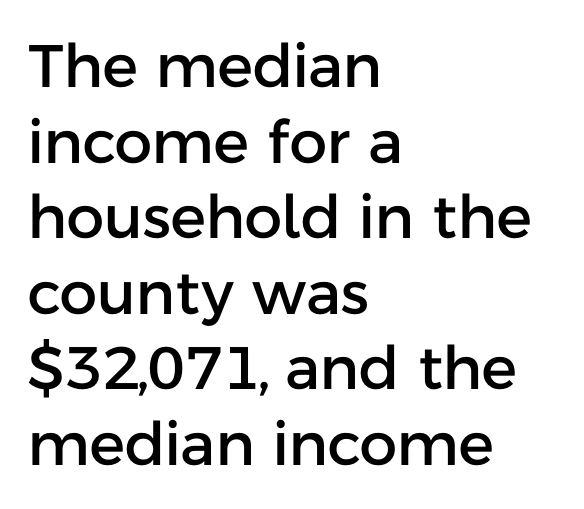
Lines of text with bare space underneath. Spacing between characters is what you'd get straight out of the box. Evenly set lines give the paragraph a standard silhouette. Character widths vary here, with narrow letters taking less room than wide ones. The glyphs in this specimen are sans serif.
